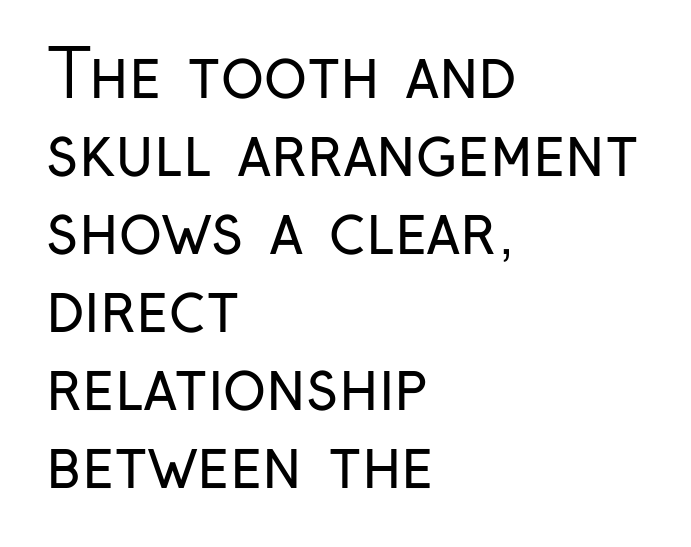
The image shows 65 px regular-weight, condensed sans-serif type, upright; set left-aligned, line spacing 1.2x, normal letter spacing, not underlined; low stroke contrast and a medium x-height.
